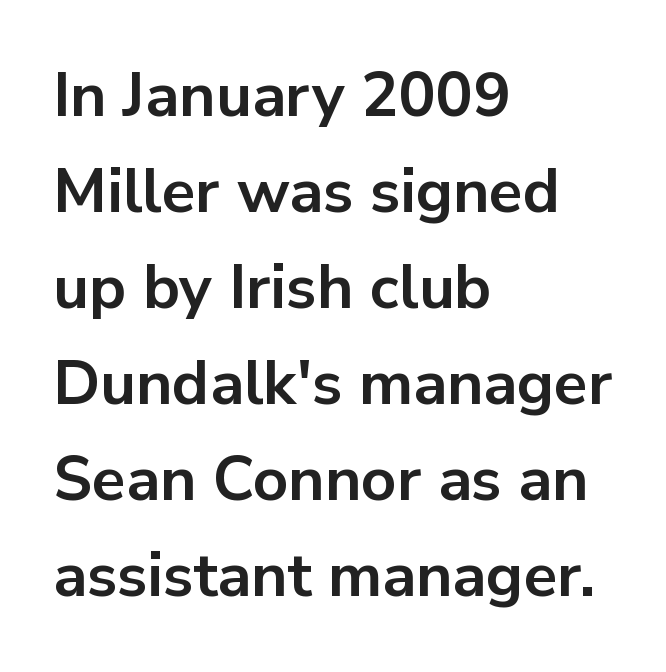
Q: Is the text bold? A: Yes.
Q: Is the text italic (slanted)? A: No, it is upright.
Q: Is the typeface a serif or a sans-serif typeface? A: Sans-serif.
Q: Is the text underlined? A: No.
Q: How is the paragraph aligned? A: Left-aligned.
Q: Is the spacing between letters normal or unusually wide? A: Normal.
Q: Is the spacing between lines tight, normal or loose? A: Normal.
Q: Width (condensed, normal, or wide)? A: Normal.
Q: Stroke contrast? A: Low.
Q: x-height? A: Medium.
Q: Monospaced? A: No.
